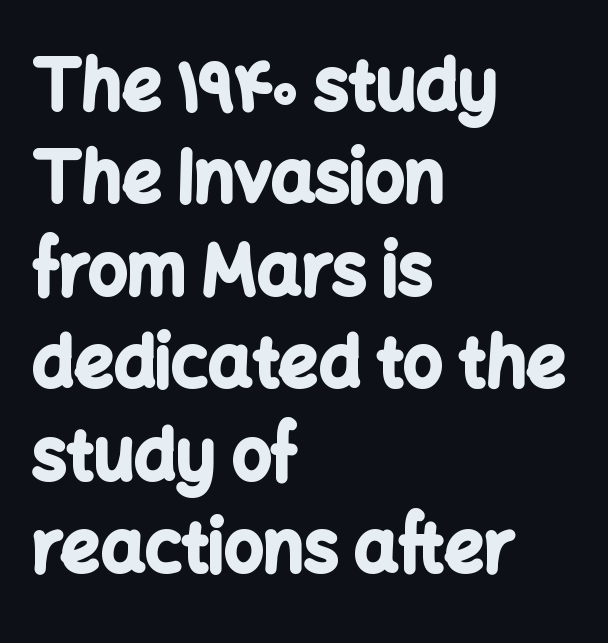
Q: Is the text bold? A: Yes.
Q: Is the text italic (slanted)? A: No, it is upright.
Q: Is the typeface a serif or a sans-serif typeface? A: Sans-serif.
Q: Is the text underlined? A: No.
Q: How is the paragraph aligned? A: Left-aligned.
Q: Is the spacing between letters normal or unusually wide? A: Normal.
Q: Is the spacing between lines tight, normal or loose? A: Normal.
Q: Width (condensed, normal, or wide)? A: Normal.
Q: Stroke contrast? A: Low.
Q: x-height? A: Medium.
Q: Monospaced? A: No.
